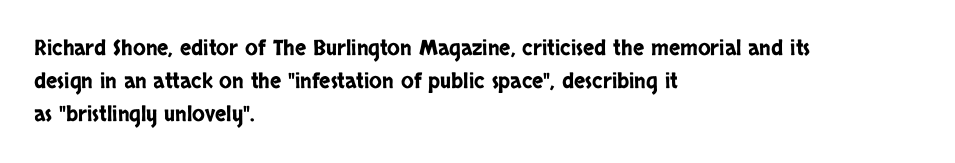
{"italic": "no", "underline": "no", "align": "left", "line_spacing": "normal", "line_spacing_ratio": 1.57, "letter_spacing": "normal", "letter_spacing_em": 0.0, "glyph_px": 21}
